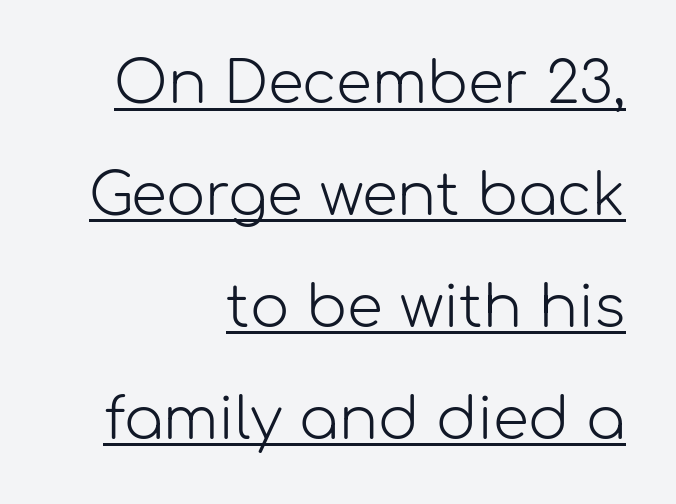
{"serif": "no", "italic": "no", "bold": "no", "weight": "light", "width": "normal", "stroke_contrast": "low", "x_height": "medium", "monospaced": "no", "underline": "yes", "align": "right", "line_spacing": "loose", "line_spacing_ratio": 1.93, "letter_spacing": "normal", "letter_spacing_em": 0.0, "glyph_px": 58}
